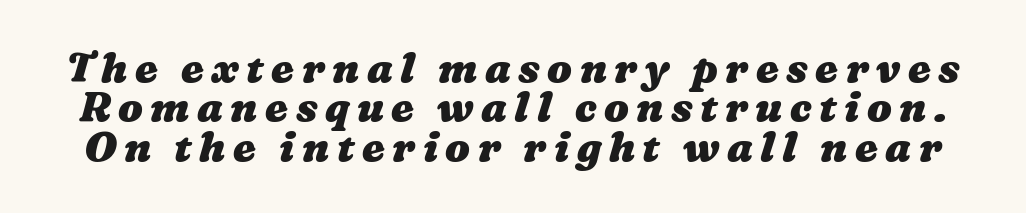
{"bold": "yes", "weight": "heavy", "width": "wide", "stroke_contrast": "medium", "x_height": "medium", "monospaced": "no", "underline": "no", "line_spacing": "tight", "line_spacing_ratio": 0.96, "glyph_px": 41}
